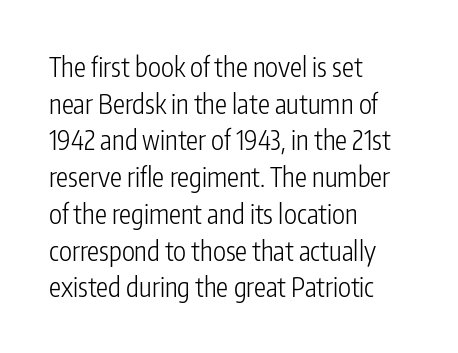
Reading down the block, your eye returns to a fixed left position each line. Do the letters lean? They stand straight. The strip under each line holds only bare page. Bold? No — there's no thickening of the strokes. Line spacing here is normal. Glyph-to-glyph distance matches everyday printed text.
